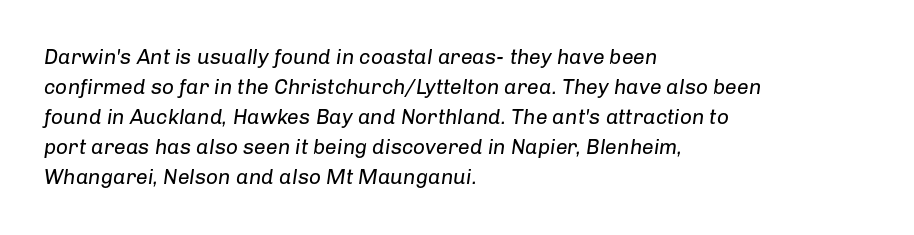
{"italic": "yes", "lean": "right", "slant_degrees": 8, "bold": "no", "underline": "no", "align": "left", "line_spacing": "normal", "line_spacing_ratio": 1.43, "letter_spacing": "normal", "letter_spacing_em": 0.0, "glyph_px": 21}
